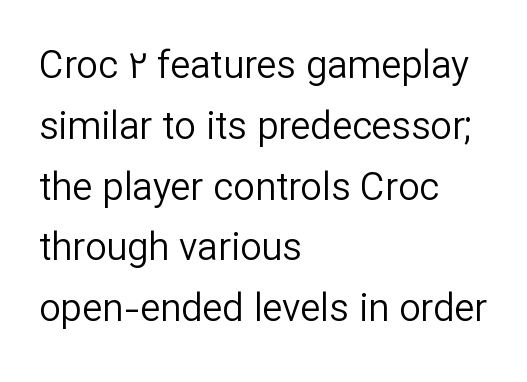
The image shows 38 px regular-weight sans-serif type, upright; set left-aligned, normal line spacing (1.6x), normal letter spacing, not underlined; low stroke contrast and a medium x-height.
